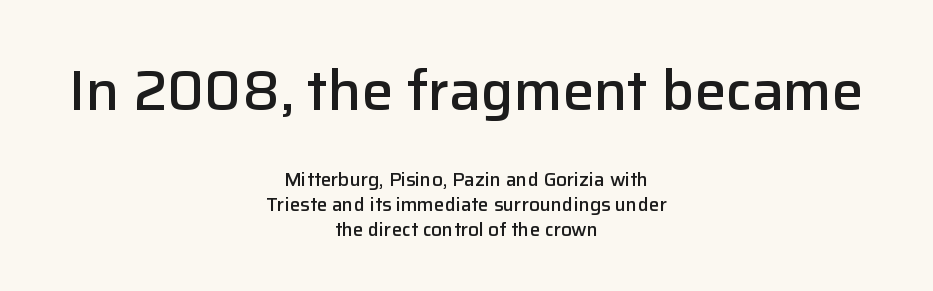
Q: Is the text bold? A: Semi-bold.
Q: Is the text italic (slanted)? A: No, it is upright.
Q: Is the typeface a serif or a sans-serif typeface? A: Sans-serif.
Q: Is the text underlined? A: No.
Q: How is the paragraph aligned? A: Centered.
Q: Is the spacing between letters normal or unusually wide? A: Normal.
Q: Is the spacing between lines tight, normal or loose? A: Normal.
Q: Which block of text is set in a larger size, the first (top) or the second (bottom)? A: The first (top) one.
Q: Width (condensed, normal, or wide)? A: Normal.
Q: Stroke contrast? A: Low.
Q: x-height? A: Medium.
Q: Monospaced? A: No.
